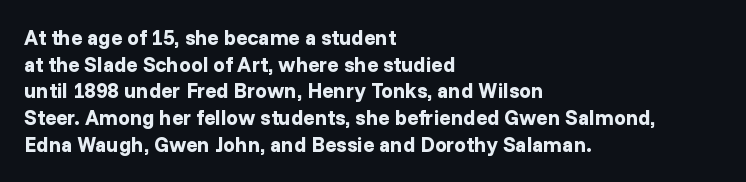
{"italic": "no", "bold": "yes", "underline": "no", "align": "left", "line_spacing": "normal", "line_spacing_ratio": 1.27, "letter_spacing": "normal", "letter_spacing_em": 0.0, "glyph_px": 21}
